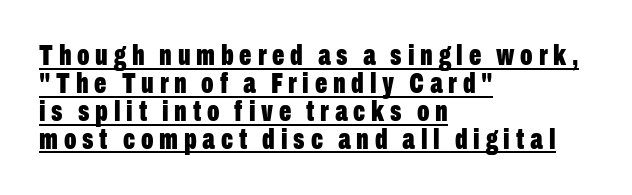
The image shows 29 px bold, condensed sans-serif type, upright; set left-aligned, tight line spacing (0.96x), unusually wide letter spacing (+0.2 em), underlined; low stroke contrast and a medium x-height.
